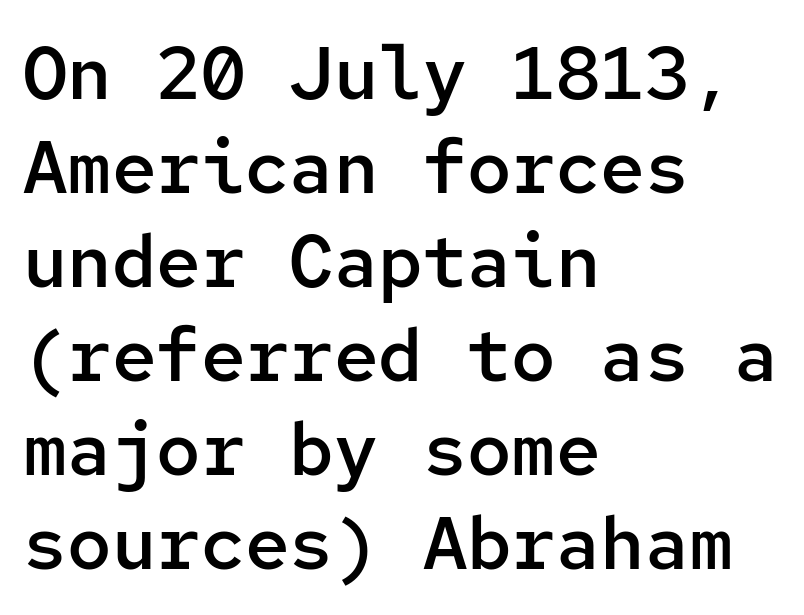
Q: Is the text bold? A: Semi-bold.
Q: Is the text italic (slanted)? A: No, it is upright.
Q: Is the typeface a serif or a sans-serif typeface? A: Sans-serif.
Q: Is the text underlined? A: No.
Q: How is the paragraph aligned? A: Left-aligned.
Q: Is the spacing between letters normal or unusually wide? A: Normal.
Q: Is the spacing between lines tight, normal or loose? A: Normal.
Q: Width (condensed, normal, or wide)? A: Normal.
Q: Stroke contrast? A: Low.
Q: x-height? A: Medium.
Q: Monospaced? A: Yes.
